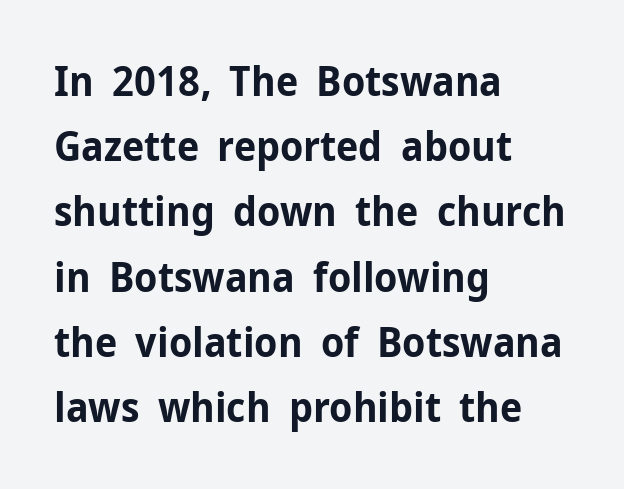
{"serif": "no", "italic": "no", "bold": "yes", "weight": "bold", "width": "normal", "stroke_contrast": "low", "x_height": "medium", "monospaced": "no", "underline": "no", "align": "left", "line_spacing": "normal", "line_spacing_ratio": 1.59, "letter_spacing": "normal", "letter_spacing_em": 0.0, "glyph_px": 41}
